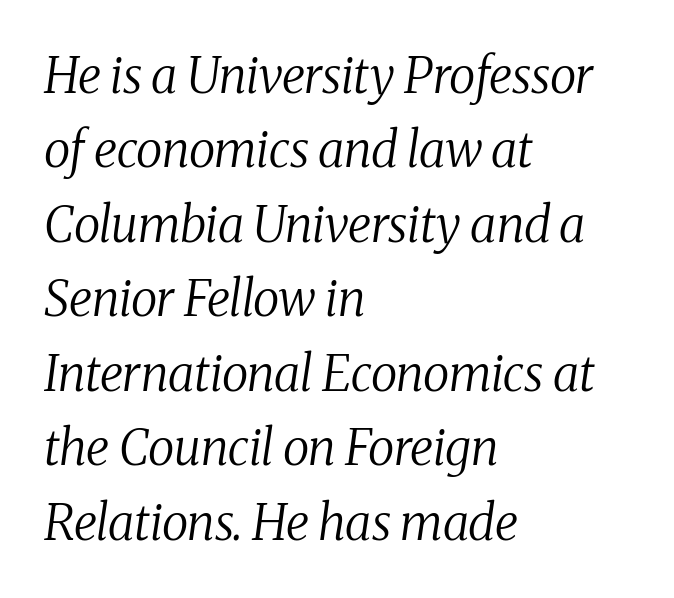
{"serif": "yes", "italic": "yes", "lean": "right", "slant_degrees": 8, "bold": "no", "weight": "regular", "width": "normal", "stroke_contrast": "medium", "x_height": "medium", "monospaced": "no", "underline": "no", "align": "left", "line_spacing": "normal", "line_spacing_ratio": 1.52, "letter_spacing": "normal", "letter_spacing_em": 0.0, "glyph_px": 49}
